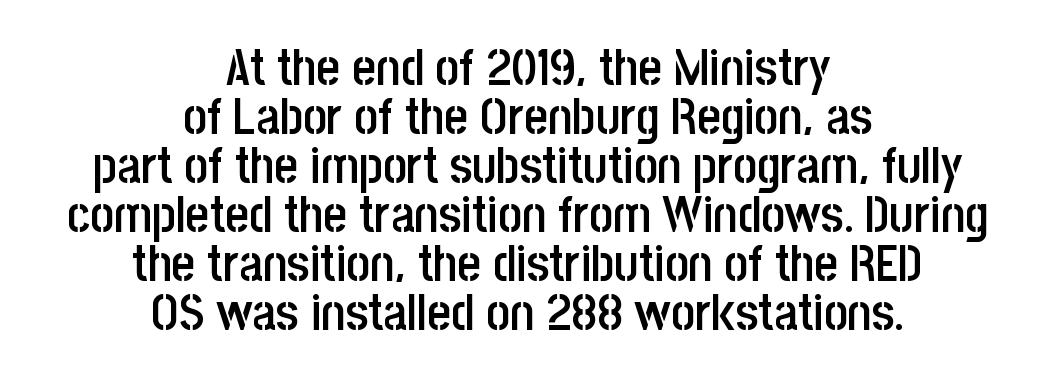
{"serif": "no", "italic": "no", "bold": "semi", "weight": "semibold", "width": "condensed", "stroke_contrast": "low", "x_height": "large", "monospaced": "no", "underline": "no", "align": "center", "line_spacing": "tight", "line_spacing_ratio": 0.96, "letter_spacing": "normal", "letter_spacing_em": 0.0, "glyph_px": 51}
